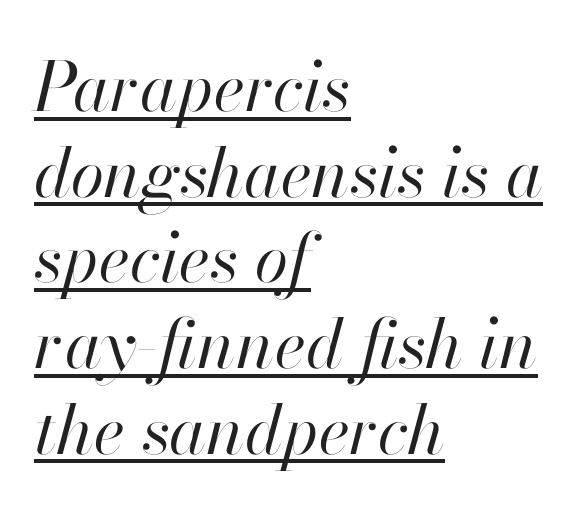
Q: Is the text bold? A: No.
Q: Is the text italic (slanted)? A: Yes, it leans right by about 13 degrees.
Q: Is the text underlined? A: Yes.
Q: How is the paragraph aligned? A: Left-aligned.
Q: Is the spacing between letters normal or unusually wide? A: Normal.
Q: Is the spacing between lines tight, normal or loose? A: Normal.
Q: Width (condensed, normal, or wide)? A: Normal.
Q: Stroke contrast? A: High.
Q: x-height? A: Small.
Q: Monospaced? A: No.
